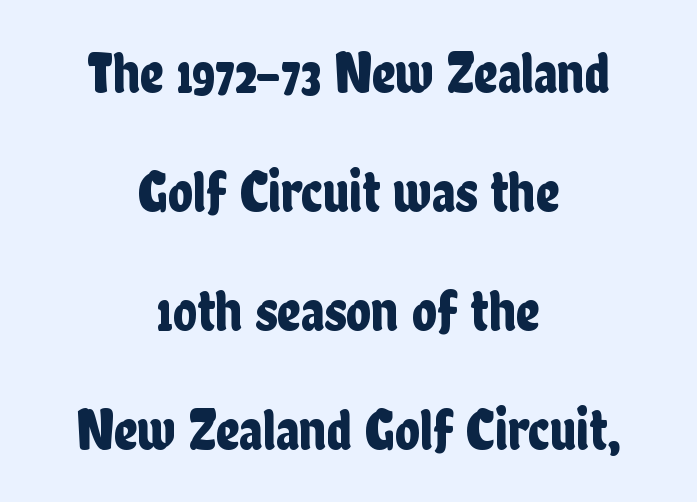
Q: Is the text italic (slanted)? A: No, it is upright.
Q: Is the typeface a serif or a sans-serif typeface? A: Sans-serif.
Q: Is the text underlined? A: No.
Q: How is the paragraph aligned? A: Centered.
Q: Is the spacing between letters normal or unusually wide? A: Normal.
Q: Is the spacing between lines tight, normal or loose? A: Loose.
Q: Width (condensed, normal, or wide)? A: Condensed.
Q: Stroke contrast? A: Low.
Q: x-height? A: Medium.
Q: Monospaced? A: No.
